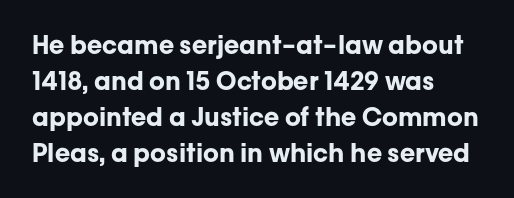
Nope, not italic — everything's standing straight. A normal amount of white space separates one row of letters from the next. Pretty heavy lettering here — definitely bold. Line starts are locked; line ends wander. Tracking here is standard; glyphs follow each other at the usual distance. Decoration check: the copy has no underline.
